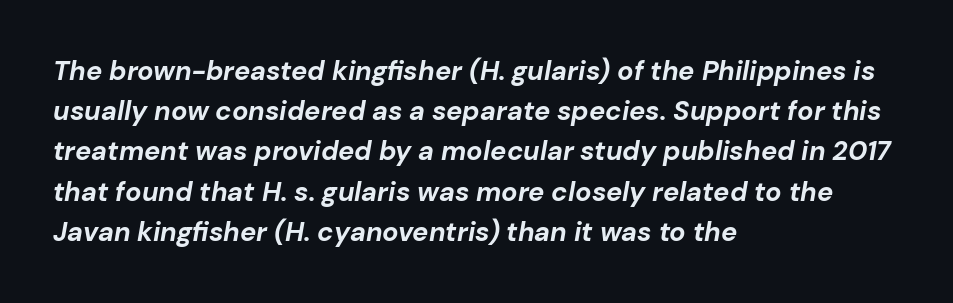
{"italic": "yes", "lean": "right", "slant_degrees": 10, "bold": "yes", "underline": "no", "align": "left", "line_spacing": "normal", "line_spacing_ratio": 1.49, "letter_spacing": "normal", "letter_spacing_em": 0.0, "glyph_px": 27}
